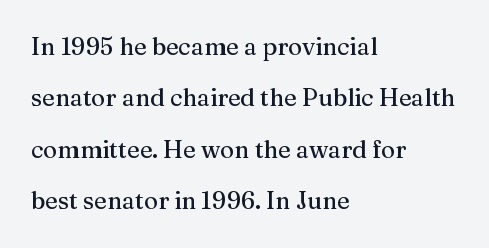
{"italic": "no", "underline": "no", "align": "left", "line_spacing": "loose", "line_spacing_ratio": 2.14, "letter_spacing": "normal", "letter_spacing_em": 0.0, "glyph_px": 24}
